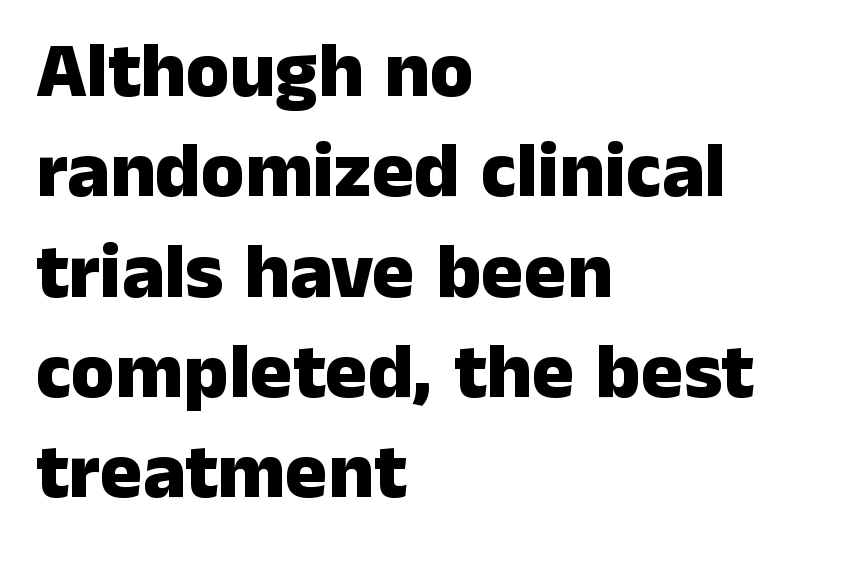
Q: Is the text bold? A: Yes.
Q: Is the text italic (slanted)? A: No, it is upright.
Q: Is the typeface a serif or a sans-serif typeface? A: Sans-serif.
Q: Is the text underlined? A: No.
Q: How is the paragraph aligned? A: Left-aligned.
Q: Is the spacing between letters normal or unusually wide? A: Normal.
Q: Is the spacing between lines tight, normal or loose? A: Normal.
Q: Width (condensed, normal, or wide)? A: Normal.
Q: Stroke contrast? A: Low.
Q: x-height? A: Medium.
Q: Monospaced? A: No.
